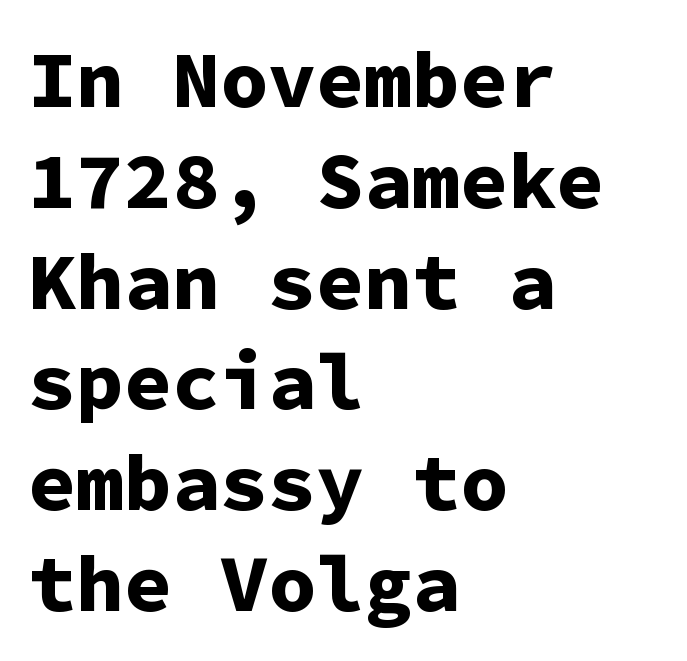
If you measured baseline to baseline, you'd find a middling distance. Glance below the letters and you will spot only blank space. Strong, thick strokes mark this as bold type. You could count columns in this text — the font is strictly monospaced. Left-aligned paragraph, ragged on the right. The letters stand straight up with perfectly vertical stems.
